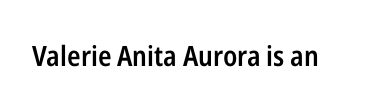
The image shows 28 px semibold, condensed sans-serif type, upright; set normal letter spacing, not underlined; low stroke contrast and a medium x-height.
